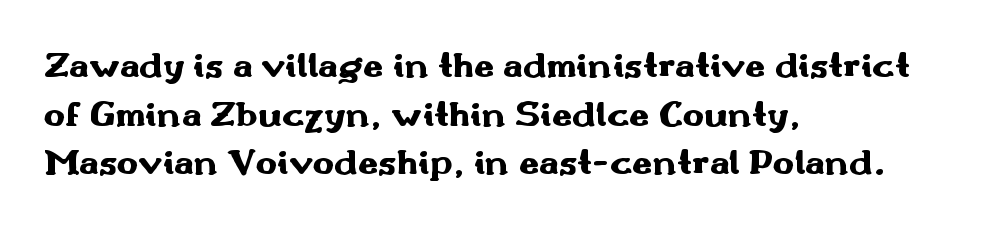
Q: Is the text bold? A: Yes.
Q: Is the text italic (slanted)? A: No, it is upright.
Q: Is the typeface a serif or a sans-serif typeface? A: Sans-serif.
Q: Is the text underlined? A: No.
Q: How is the paragraph aligned? A: Left-aligned.
Q: Is the spacing between letters normal or unusually wide? A: Normal.
Q: Is the spacing between lines tight, normal or loose? A: Normal.
Q: Width (condensed, normal, or wide)? A: Wide.
Q: Stroke contrast? A: Medium.
Q: x-height? A: Small.
Q: Monospaced? A: No.
